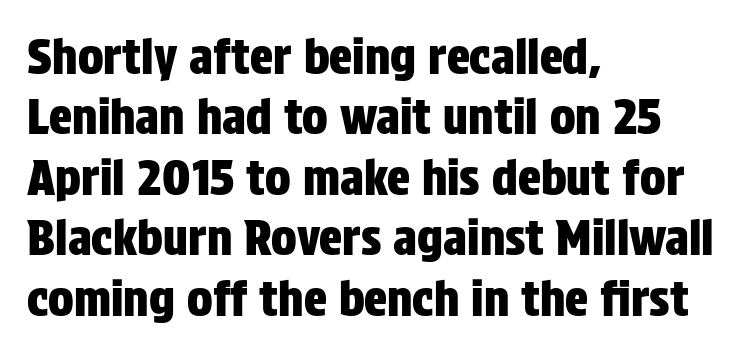
Q: Is the text italic (slanted)? A: No, it is upright.
Q: Is the typeface a serif or a sans-serif typeface? A: Sans-serif.
Q: Is the text underlined? A: No.
Q: How is the paragraph aligned? A: Left-aligned.
Q: Is the spacing between letters normal or unusually wide? A: Normal.
Q: Is the spacing between lines tight, normal or loose? A: Normal.
Q: Width (condensed, normal, or wide)? A: Condensed.
Q: Stroke contrast? A: Low.
Q: x-height? A: Large.
Q: Monospaced? A: No.
